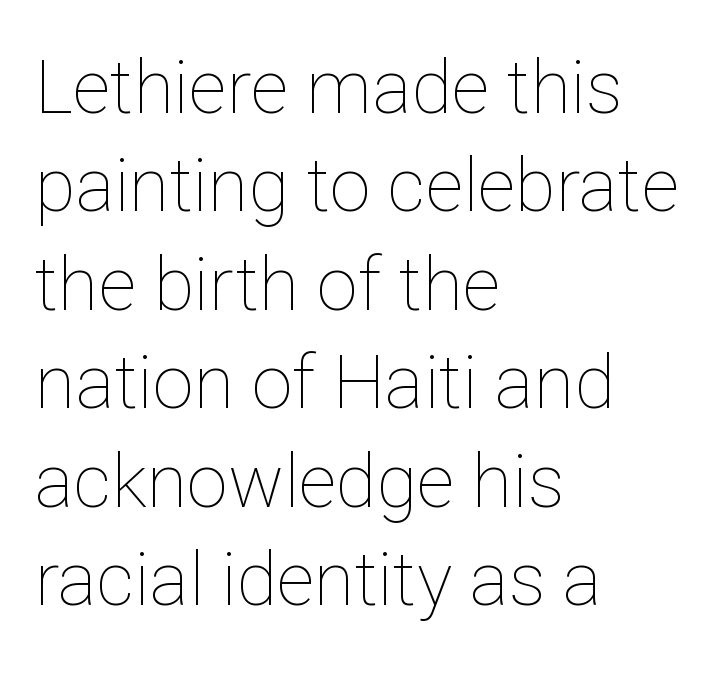
{"italic": "no", "bold": "no", "weight": "thin", "width": "normal", "stroke_contrast": "low", "x_height": "medium", "monospaced": "no", "underline": "no", "align": "left", "line_spacing": "normal", "line_spacing_ratio": 1.33, "letter_spacing": "normal", "letter_spacing_em": 0.0, "glyph_px": 74}
